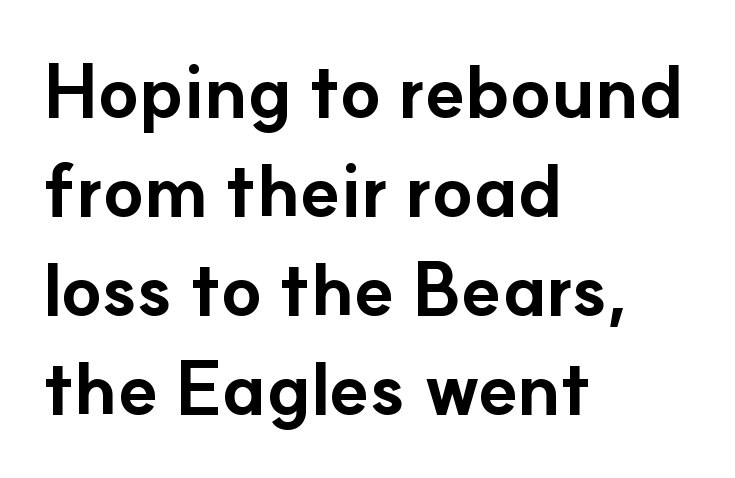
The image shows 74 px bold sans-serif type, upright; set left-aligned, normal line spacing (1.34x), normal letter spacing, not underlined; low stroke contrast and a small x-height.
